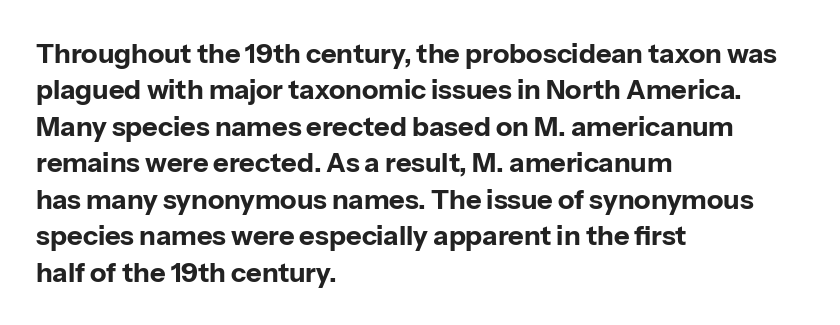
Q: Is the text bold? A: Yes.
Q: Is the text italic (slanted)? A: No, it is upright.
Q: Is the text underlined? A: No.
Q: How is the paragraph aligned? A: Left-aligned.
Q: Is the spacing between letters normal or unusually wide? A: Normal.
Q: Is the spacing between lines tight, normal or loose? A: Normal.
